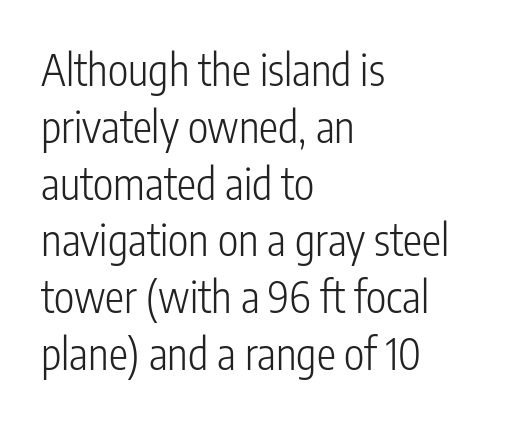
The letters advance in unequal steps, a hallmark of proportional type. Heaviness? Minimal to ordinary, like unemphasized prose. No extra tracking has been applied to these lines. The rendering anchors every line to the left-hand side. The passage shown is typeset with a sans-serif family. Descender tails drop into unmarked territory.
